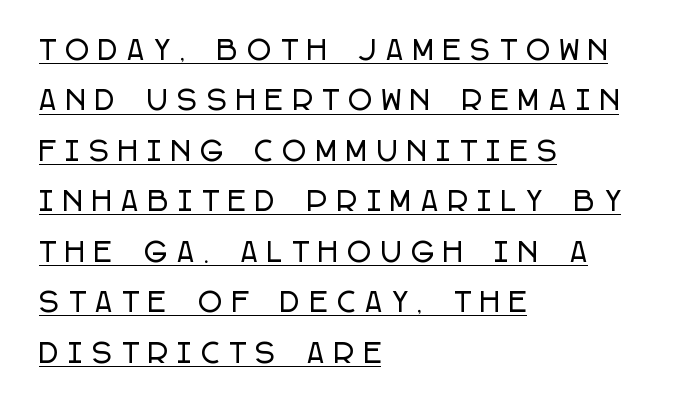
The image shows 26 px text type, upright; set left-aligned, loose line spacing (1.94x), unusually wide letter spacing (+0.38 em), underlined.
